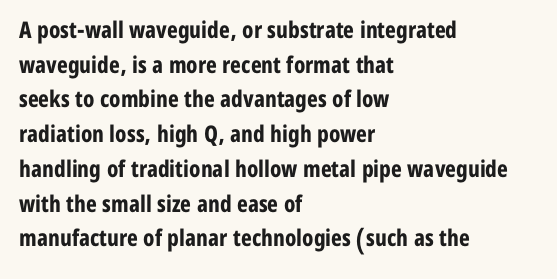
{"italic": "no", "bold": "yes", "underline": "no", "align": "left", "line_spacing": "normal", "line_spacing_ratio": 1.51, "letter_spacing": "normal", "letter_spacing_em": 0.0, "glyph_px": 23}
